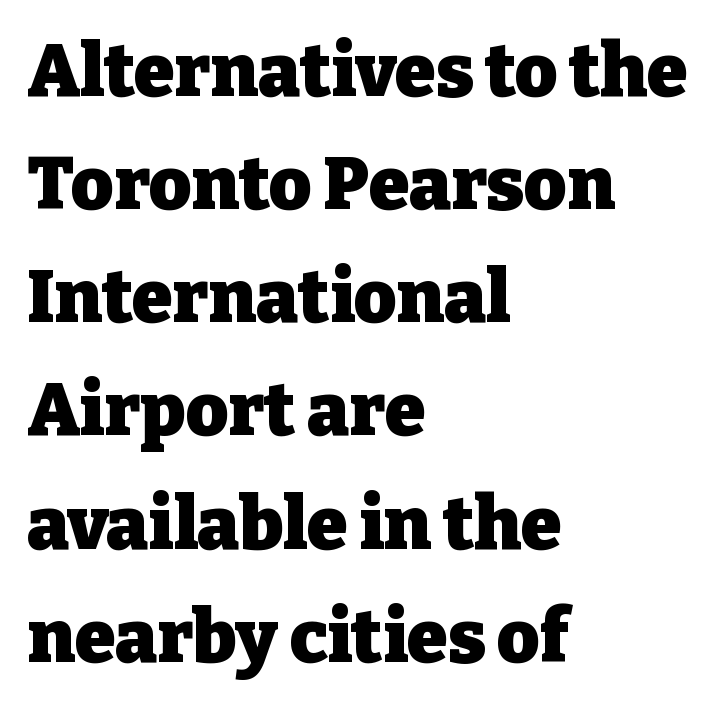
The image shows 73 px heavy serif type, upright; set left-aligned, normal line spacing (1.55x), normal letter spacing, not underlined; low stroke contrast and a medium x-height.
